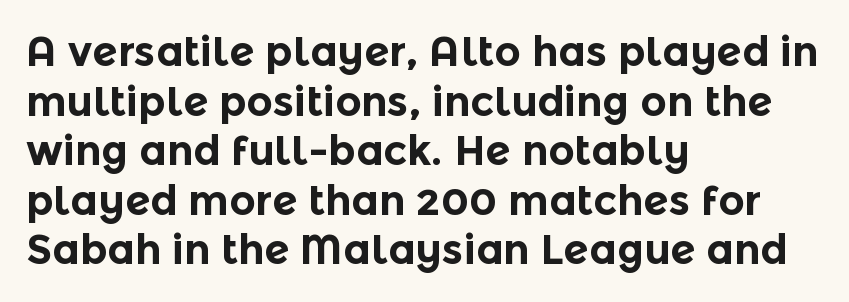
Q: Is the text bold? A: Yes.
Q: Is the text italic (slanted)? A: No, it is upright.
Q: Is the typeface a serif or a sans-serif typeface? A: Sans-serif.
Q: Is the text underlined? A: No.
Q: How is the paragraph aligned? A: Left-aligned.
Q: Is the spacing between letters normal or unusually wide? A: Normal.
Q: Width (condensed, normal, or wide)? A: Normal.
Q: x-height? A: Medium.
Q: Monospaced? A: No.
